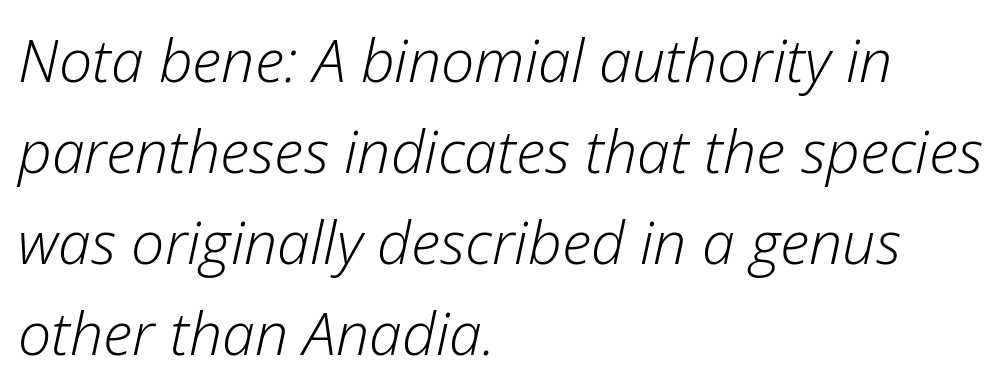
{"italic": "yes", "lean": "right", "slant_degrees": 12, "bold": "no", "weight": "light", "width": "normal", "stroke_contrast": "low", "x_height": "medium", "monospaced": "no", "underline": "no", "align": "left", "line_spacing": "normal", "line_spacing_ratio": 1.54, "letter_spacing": "normal", "letter_spacing_em": 0.0, "glyph_px": 59}
